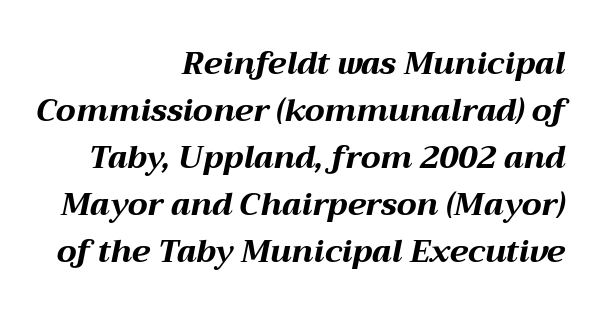
{"italic": "yes", "lean": "right", "slant_degrees": 12, "bold": "yes", "weight": "bold", "width": "wide", "stroke_contrast": "medium", "x_height": "medium", "monospaced": "no", "underline": "no", "align": "right", "line_spacing": "normal", "line_spacing_ratio": 1.52, "letter_spacing": "normal", "letter_spacing_em": 0.0, "glyph_px": 31}
